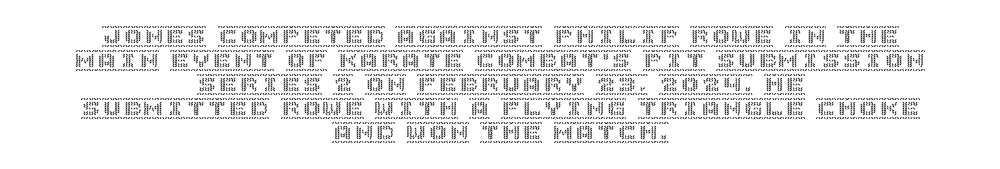
Q: Is the text italic (slanted)? A: No, it is upright.
Q: Is the text underlined? A: No.
Q: How is the paragraph aligned? A: Centered.
Q: Is the spacing between letters normal or unusually wide? A: Normal.
Q: Is the spacing between lines tight, normal or loose? A: Tight.
